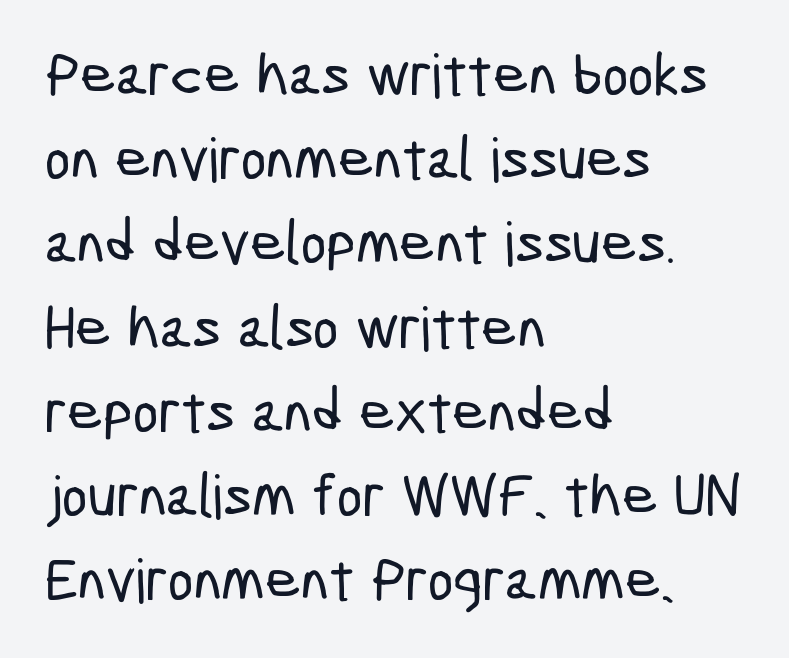
Q: Is the typeface a serif or a sans-serif typeface? A: Sans-serif.
Q: Is the text underlined? A: No.
Q: How is the paragraph aligned? A: Left-aligned.
Q: Is the spacing between letters normal or unusually wide? A: Normal.
Q: Is the spacing between lines tight, normal or loose? A: Normal.
Q: Width (condensed, normal, or wide)? A: Condensed.
Q: Stroke contrast? A: Low.
Q: x-height? A: Medium.
Q: Monospaced? A: No.
